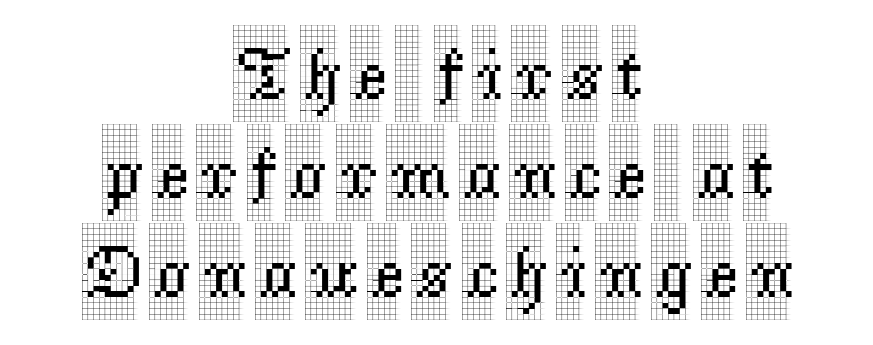
Q: Is the text italic (slanted)? A: No, it is upright.
Q: Is the typeface a serif or a sans-serif typeface? A: Serif.
Q: Is the text underlined? A: No.
Q: How is the paragraph aligned? A: Centered.
Q: Is the spacing between lines tight, normal or loose? A: Normal.
Q: Width (condensed, normal, or wide)? A: Condensed.
Q: x-height? A: Large.
Q: Monospaced? A: No.
